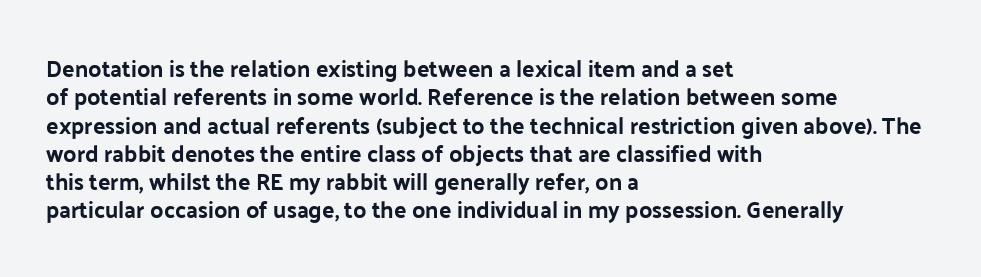
The image shows 23 px bold type, upright; set left-aligned, line spacing 1.23x, normal letter spacing, not underlined.
